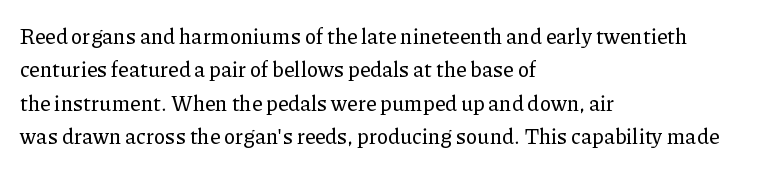
The image shows 21 px text type, upright; set left-aligned, normal line spacing (1.59x), normal letter spacing, not underlined.
